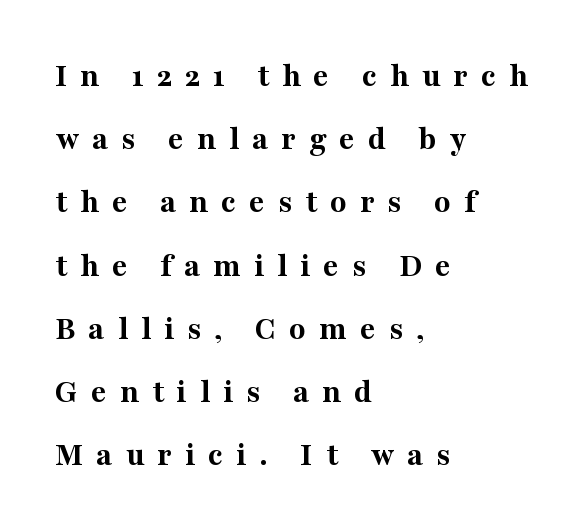
Rule under the text: the space is simply empty. Characters follow at a spacing far wider than the type designer built in. I'd describe the lettering as bold — thick and assertive. Proportional: the letters do not fall into vertical columns. A classic flush-left, rag-right setting is used for this passage. Each letter's strokes conclude with small projecting serifs.
